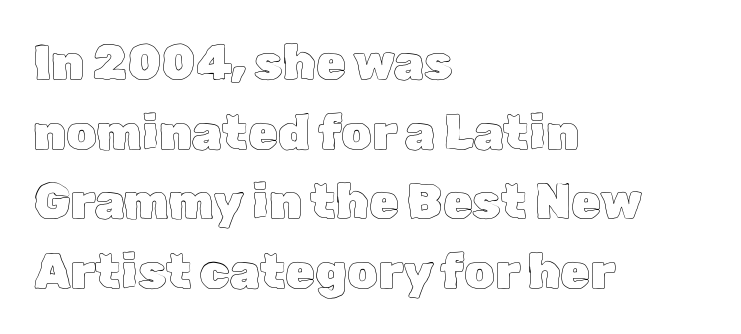
Is this a fixed-width face? No — the glyphs have proportional, varying widths. The area under the type is left untouched. Words appear dense and cohesive because spacing is normal. Characters remain perfectly vertical along every line. In terms of leading, this rendering sits right in the middle.
